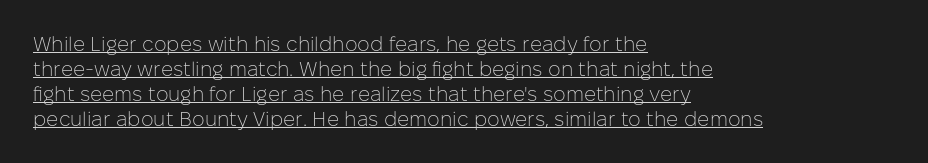
The rag falls on the right side of this text block. Vertical strokes here are truly vertical. Each new line begins a customary step beneath the previous one. The typesetter has applied underlining to the passage shown.
